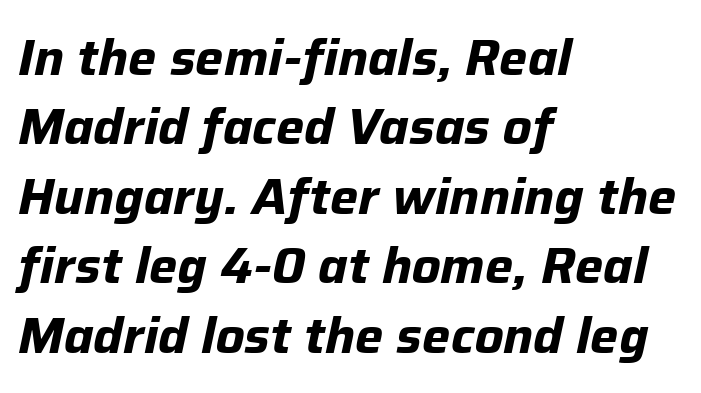
{"italic": "yes", "lean": "right", "slant_degrees": 12, "bold": "yes", "weight": "bold", "width": "normal", "stroke_contrast": "low", "x_height": "medium", "monospaced": "no", "underline": "no", "align": "left", "line_spacing": "normal", "line_spacing_ratio": 1.39, "letter_spacing": "normal", "letter_spacing_em": 0.0, "glyph_px": 50}
